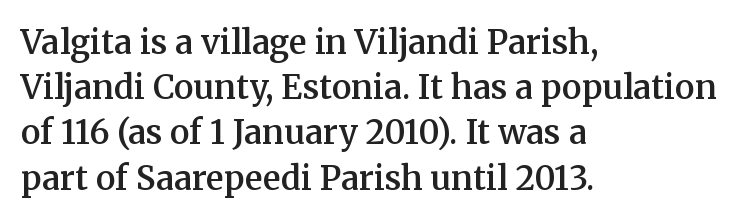
{"serif": "yes", "italic": "no", "bold": "semi", "weight": "semibold", "width": "normal", "stroke_contrast": "medium", "x_height": "medium", "monospaced": "no", "underline": "no", "align": "left", "line_spacing": "normal", "line_spacing_ratio": 1.37, "letter_spacing": "normal", "letter_spacing_em": 0.0, "glyph_px": 33}
